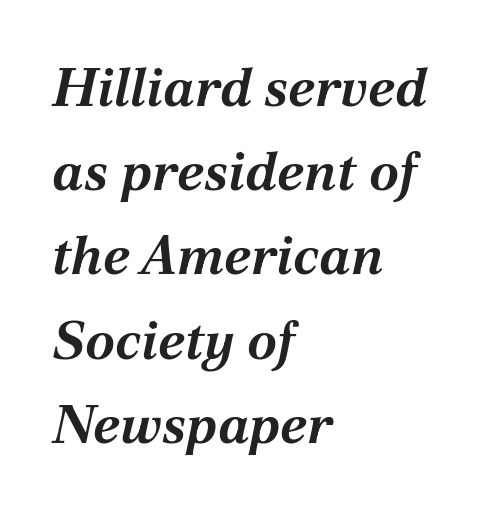
{"italic": "yes", "lean": "right", "slant_degrees": 12, "bold": "yes", "weight": "bold", "width": "normal", "stroke_contrast": "medium", "x_height": "medium", "monospaced": "no", "underline": "no", "align": "left", "line_spacing": "normal", "line_spacing_ratio": 1.56, "letter_spacing": "normal", "letter_spacing_em": 0.0, "glyph_px": 54}
